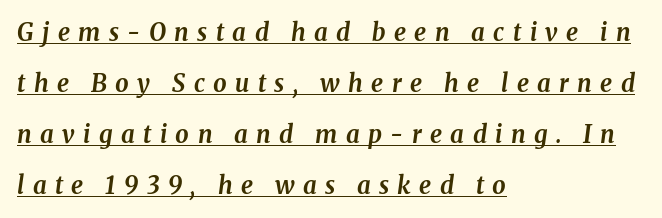
The image shows 24 px bold type, italic (leaning right); set left-aligned, loose line spacing (2.12x), unusually wide letter spacing (+0.35 em), underlined.
